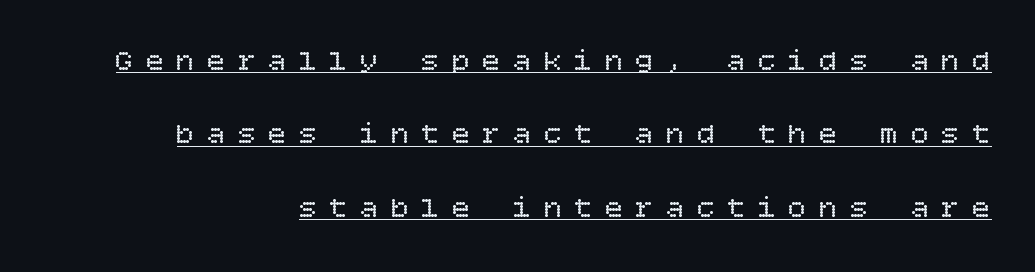
The image shows 30 px regular-weight type, upright; set right-aligned, loose line spacing (2.45x), unusually wide letter spacing (+0.42 em), underlined; low stroke contrast and a large x-height.
